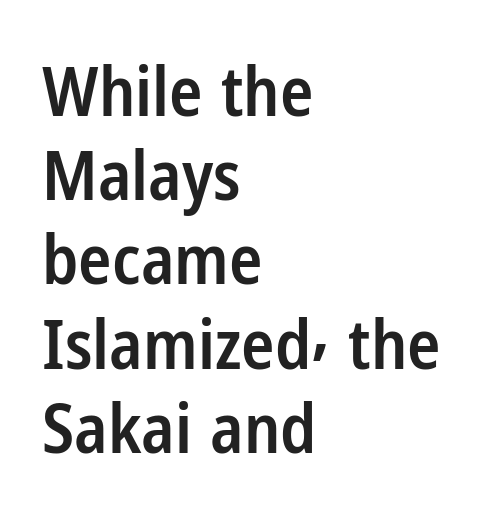
{"serif": "no", "italic": "no", "bold": "semi", "weight": "semibold", "width": "condensed", "stroke_contrast": "low", "x_height": "medium", "monospaced": "no", "underline": "no", "align": "left", "line_spacing_ratio": 1.22, "letter_spacing": "normal", "letter_spacing_em": 0.0, "glyph_px": 69}
